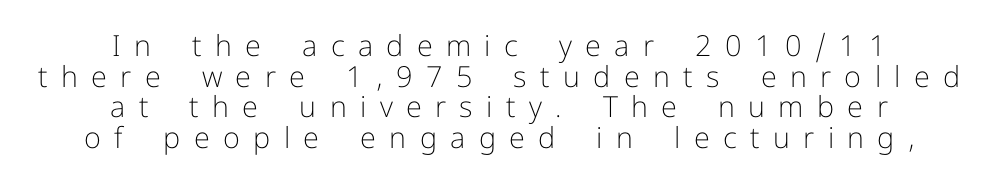
{"serif": "no", "italic": "no", "bold": "no", "weight": "light", "width": "normal", "stroke_contrast": "low", "x_height": "medium", "monospaced": "no", "underline": "no", "align": "center", "line_spacing": "tight", "line_spacing_ratio": 1.06, "letter_spacing": "wide", "letter_spacing_em": 0.46, "glyph_px": 29}
